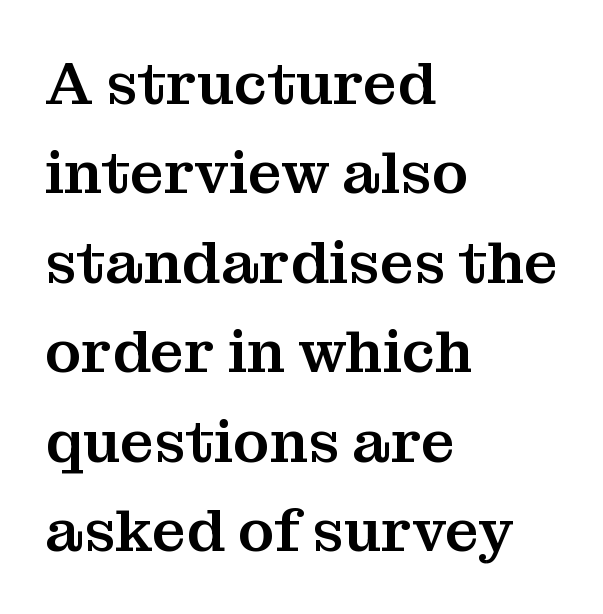
Serifs: yes, visible at the terminals of the letterforms. Looks like regular typesetting: each glyph gets only the width it needs. Tall strokes in this sample are plumb rather than angled. How are the letters spaced? Ordinarily, with no added tracking. Rows of type keep a routine distance in the vertical direction.
